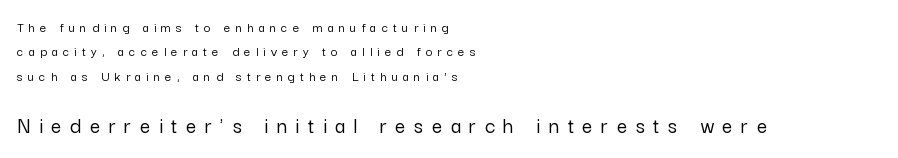
Q: Is the text italic (slanted)? A: No, it is upright.
Q: Is the text underlined? A: No.
Q: How is the paragraph aligned? A: Left-aligned.
Q: Is the spacing between letters normal or unusually wide? A: Unusually wide.
Q: Which block of text is set in a larger size, the first (top) or the second (bottom)? A: The second (bottom) one.
